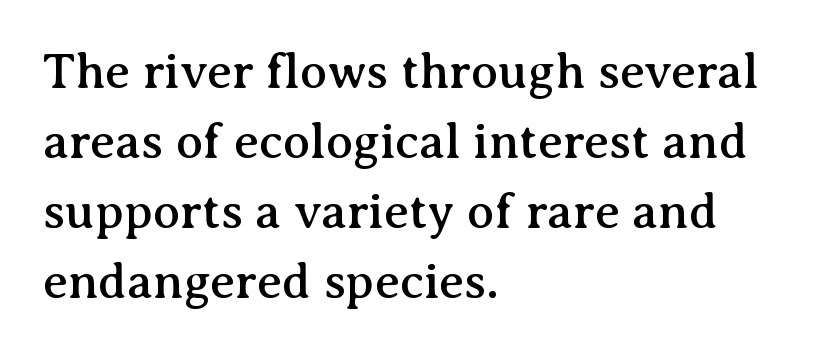
Q: Is the text italic (slanted)? A: No, it is upright.
Q: Is the typeface a serif or a sans-serif typeface? A: Serif.
Q: Is the text underlined? A: No.
Q: How is the paragraph aligned? A: Left-aligned.
Q: Is the spacing between letters normal or unusually wide? A: Normal.
Q: Is the spacing between lines tight, normal or loose? A: Normal.
Q: Width (condensed, normal, or wide)? A: Normal.
Q: Stroke contrast? A: Medium.
Q: x-height? A: Medium.
Q: Monospaced? A: No.
